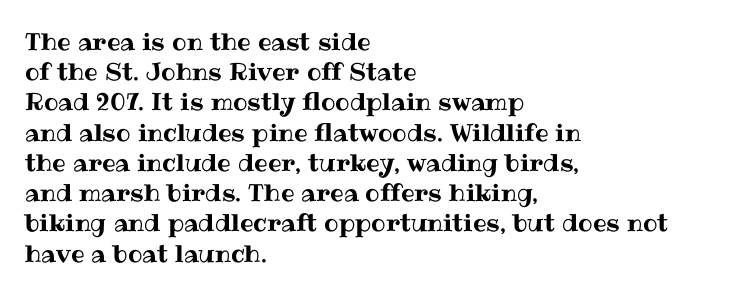
The image shows 24 px text type, upright; set left-aligned, normal line spacing (1.26x), normal letter spacing, not underlined.
